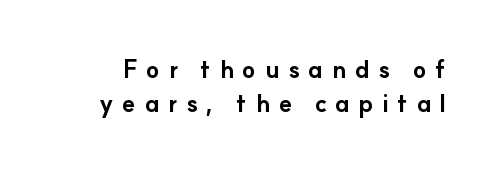
Q: Is the text bold? A: Yes.
Q: Is the text italic (slanted)? A: No, it is upright.
Q: Is the text underlined? A: No.
Q: Is the spacing between letters normal or unusually wide? A: Unusually wide.
Q: Is the spacing between lines tight, normal or loose? A: Normal.
